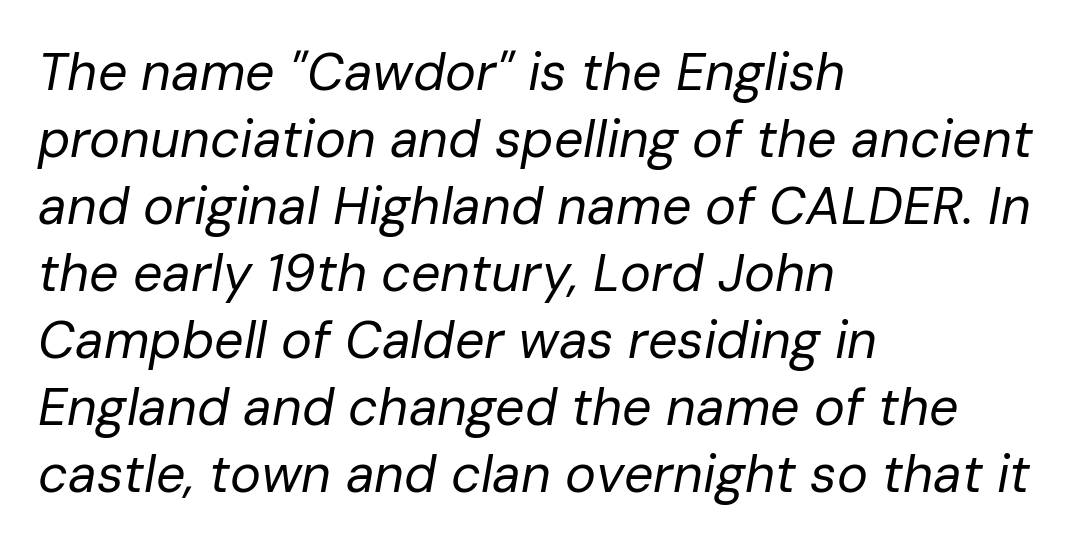
The image shows 52 px regular-weight type, italic (leaning right); set left-aligned, normal line spacing (1.29x), normal letter spacing, not underlined; low stroke contrast and a medium x-height.
